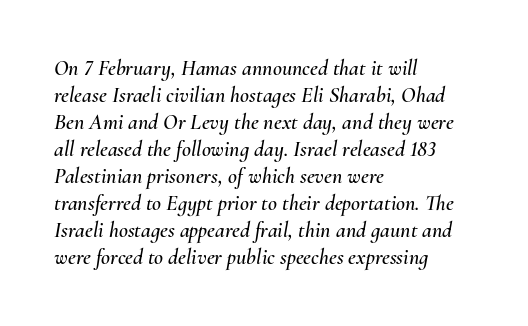
{"italic": "yes", "lean": "right", "slant_degrees": 10, "underline": "no", "align": "left", "line_spacing_ratio": 1.23, "letter_spacing": "normal", "letter_spacing_em": 0.0, "glyph_px": 22}
